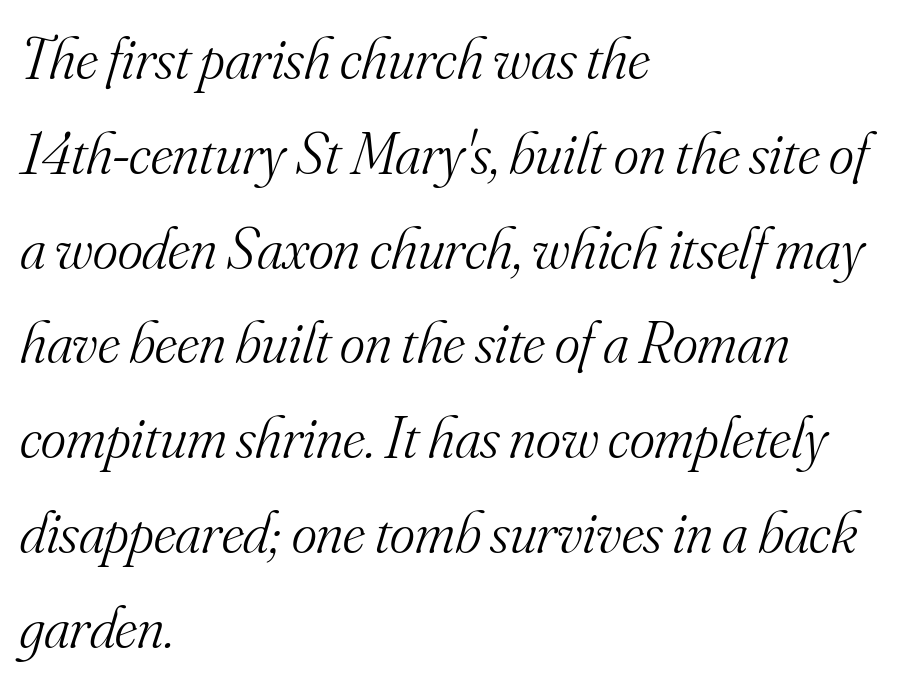
Vertically, the passage feels balanced, rows spaced as you'd expect. Here the glyphs are tracked normally, forming tight word shapes. Observe the lean: these are italic letterforms. A clean baseline with only descenders dipping below it. Is this a fixed-width face? No — the glyphs have proportional, varying widths.
